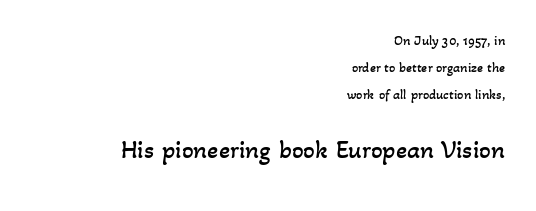
Which margin do the lines hug? The right one — the left edge is uneven. Unbolded letterforms with no extra heft. Check the space under the baseline: it is left empty. The tracking reads as untouched default to a designer's eye.
